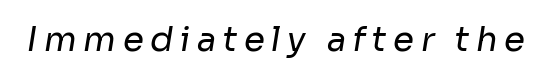
The image shows 34 px regular-weight sans-serif type; set not underlined; low stroke contrast and a medium x-height.
